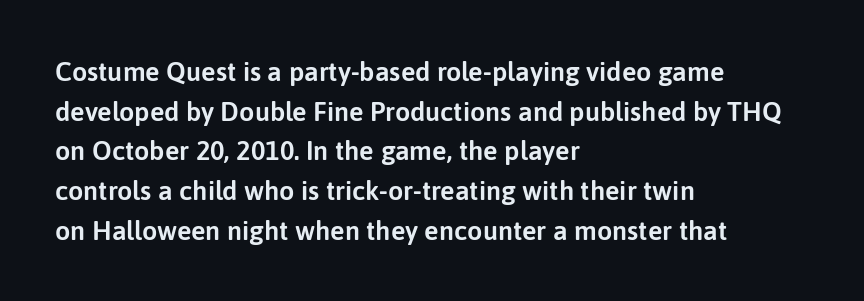
Reading down the column, the eye jumps a familiar distance to each next line. The gaps between neighbouring characters are ordinary and unremarkable. Every character sits straight up, as roman type does. These lines stack with their left ends in a neat column. Bare-footed words on every line.
